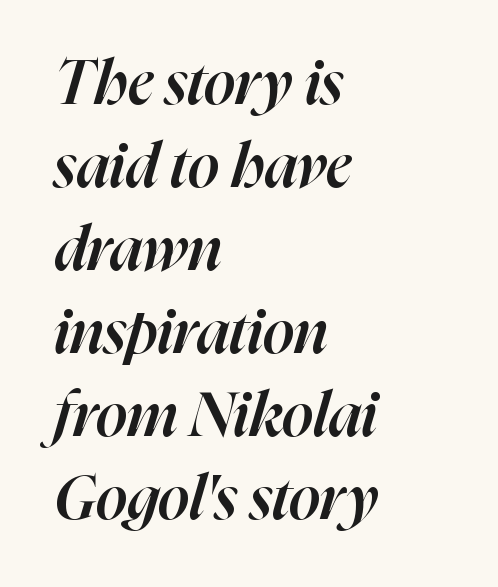
Q: Is the text bold? A: Semi-bold.
Q: Is the text italic (slanted)? A: Yes, it leans right by about 16 degrees.
Q: Is the text underlined? A: No.
Q: How is the paragraph aligned? A: Left-aligned.
Q: Is the spacing between letters normal or unusually wide? A: Normal.
Q: Is the spacing between lines tight, normal or loose? A: Normal.
Q: Width (condensed, normal, or wide)? A: Normal.
Q: Stroke contrast? A: High.
Q: x-height? A: Medium.
Q: Monospaced? A: No.
